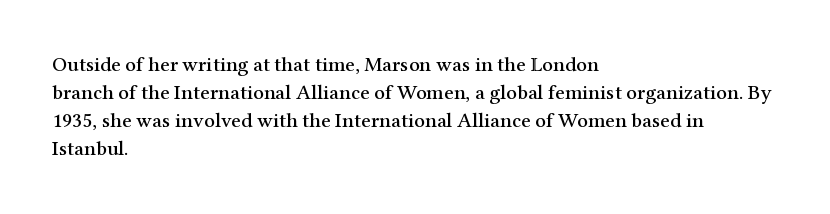
The image shows 21 px text type, upright; set left-aligned, normal line spacing (1.34x), normal letter spacing, not underlined.
